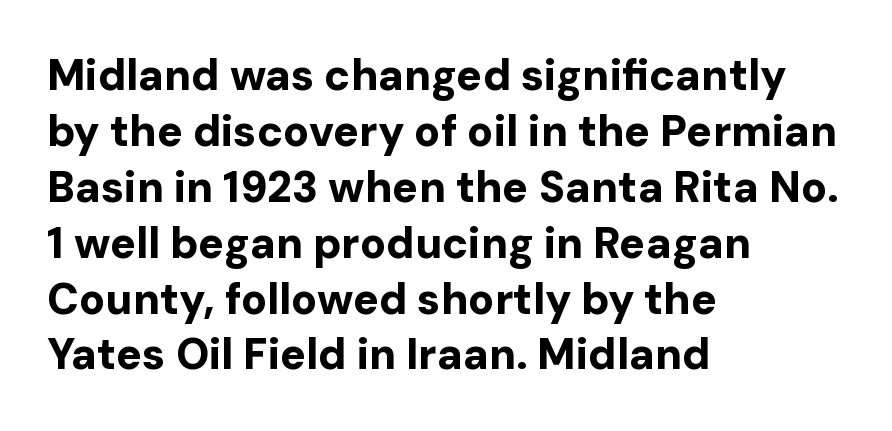
Nobody touched the tracking dial on this one. This is roman type, the default non-slanted kind. The vertical gap from one line to the next is medium. The passage is arranged the way most books set body copy — flush left. This sample has the flowing, uneven cadence of proportional lettering. What kind of face is this? One without serifs — a sans.
